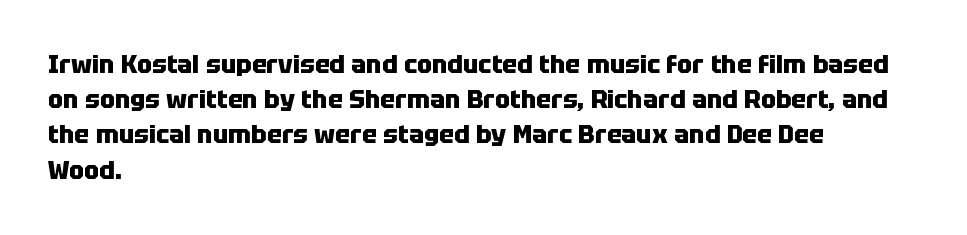
{"italic": "no", "bold": "yes", "underline": "no", "align": "left", "line_spacing": "normal", "line_spacing_ratio": 1.41, "letter_spacing": "normal", "letter_spacing_em": 0.0, "glyph_px": 25}
